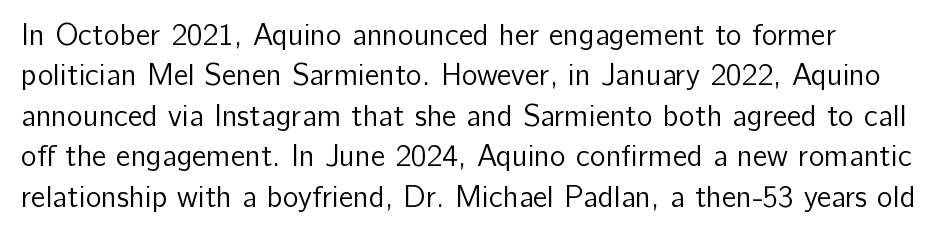
The image shows 30 px regular-weight sans-serif type, upright; set left-aligned, normal line spacing (1.35x), normal letter spacing, not underlined; low stroke contrast and a medium x-height.
